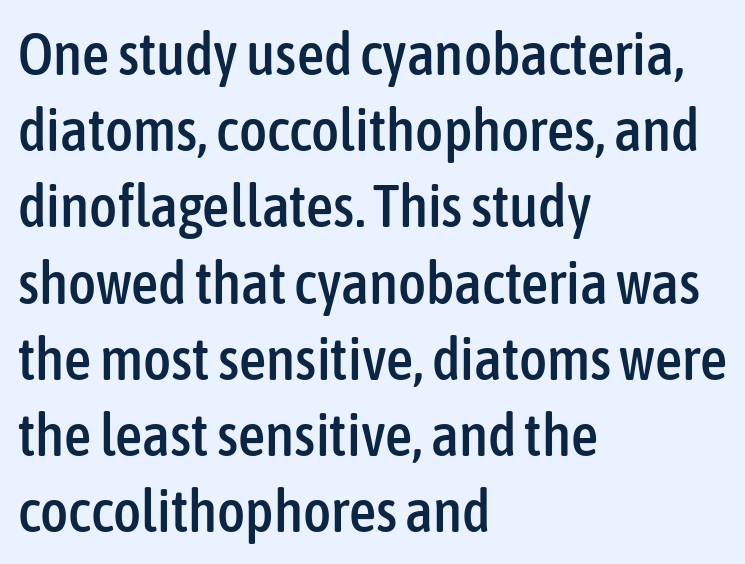
{"serif": "no", "italic": "no", "width": "condensed", "stroke_contrast": "low", "x_height": "medium", "monospaced": "no", "underline": "no", "align": "left", "line_spacing": "normal", "line_spacing_ratio": 1.27, "letter_spacing": "normal", "letter_spacing_em": 0.0, "glyph_px": 60}
